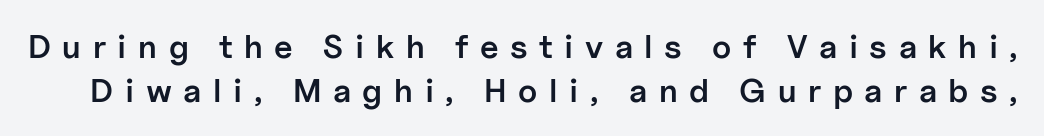
Q: Is the text bold? A: Semi-bold.
Q: Is the text italic (slanted)? A: No, it is upright.
Q: Is the typeface a serif or a sans-serif typeface? A: Sans-serif.
Q: Is the text underlined? A: No.
Q: Is the spacing between letters normal or unusually wide? A: Unusually wide.
Q: Is the spacing between lines tight, normal or loose? A: Normal.
Q: Width (condensed, normal, or wide)? A: Normal.
Q: Stroke contrast? A: Low.
Q: x-height? A: Medium.
Q: Monospaced? A: No.
